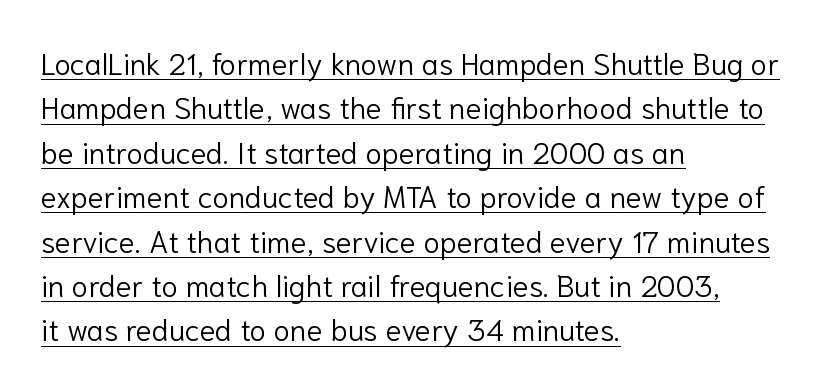
{"serif": "no", "italic": "no", "bold": "no", "weight": "light", "width": "normal", "stroke_contrast": "low", "x_height": "medium", "monospaced": "no", "underline": "yes", "align": "left", "line_spacing": "normal", "line_spacing_ratio": 1.48, "letter_spacing": "normal", "letter_spacing_em": 0.0, "glyph_px": 30}
